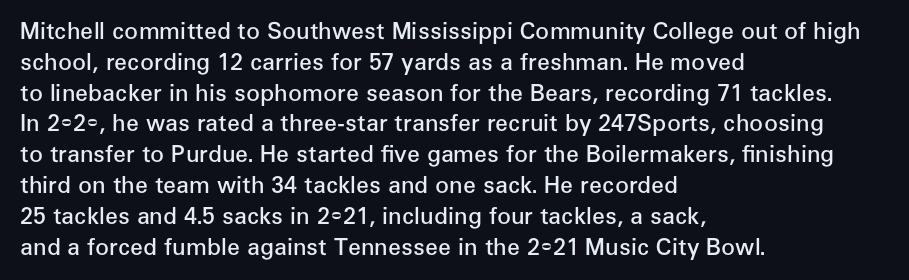
Q: Is the text bold? A: Semi-bold.
Q: Is the text italic (slanted)? A: No, it is upright.
Q: Is the text underlined? A: No.
Q: How is the paragraph aligned? A: Left-aligned.
Q: Is the spacing between letters normal or unusually wide? A: Normal.
Q: Is the spacing between lines tight, normal or loose? A: Normal.
